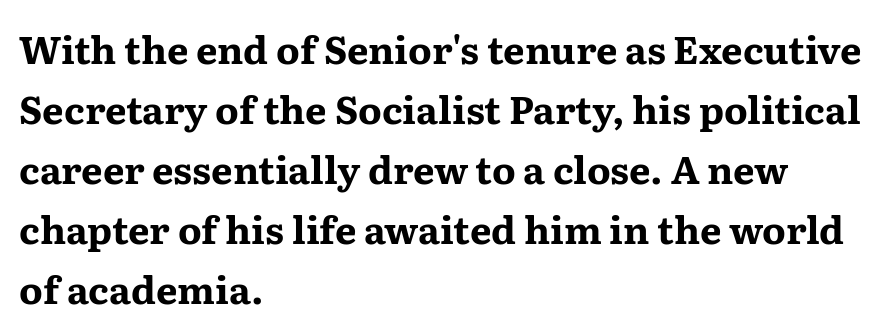
The image shows 38 px bold, wide serif type, upright; set left-aligned, normal line spacing (1.58x), normal letter spacing, not underlined; medium stroke contrast and a medium x-height.
